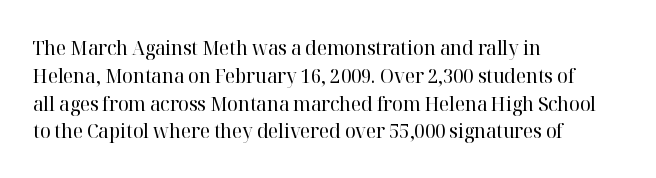
{"italic": "no", "bold": "no", "underline": "no", "align": "left", "line_spacing": "normal", "line_spacing_ratio": 1.39, "letter_spacing": "normal", "letter_spacing_em": 0.0, "glyph_px": 20}
